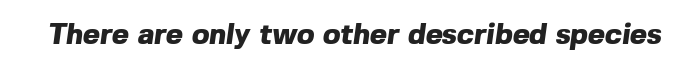
The image shows 29 px heavy sans-serif type; set normal letter spacing, not underlined; a medium x-height.
